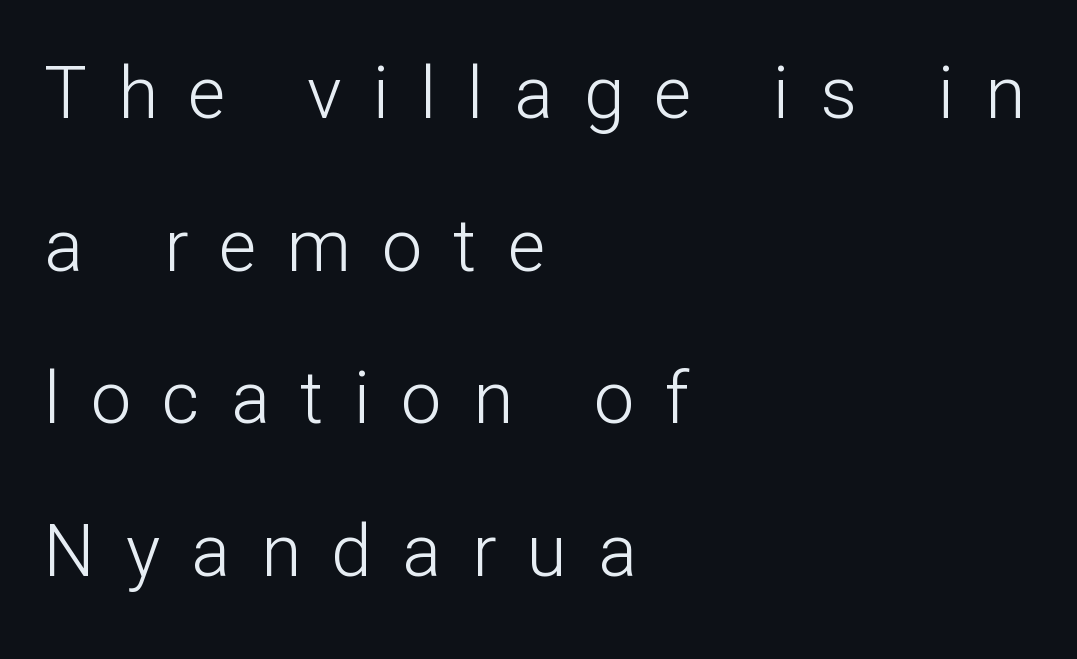
{"serif": "no", "italic": "no", "bold": "no", "weight": "light", "width": "normal", "stroke_contrast": "low", "x_height": "medium", "monospaced": "no", "underline": "no", "align": "left", "line_spacing": "loose", "line_spacing_ratio": 2.12, "letter_spacing": "wide", "letter_spacing_em": 0.43, "glyph_px": 72}
